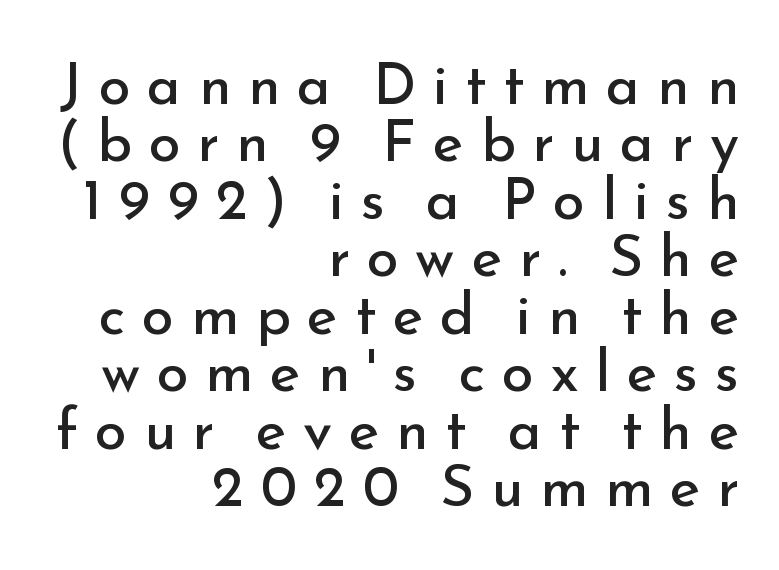
The image shows 58 px regular-weight sans-serif type, upright; set right-aligned, tight line spacing (0.99x), unusually wide letter spacing (+0.29 em), not underlined; low stroke contrast and a small x-height.
